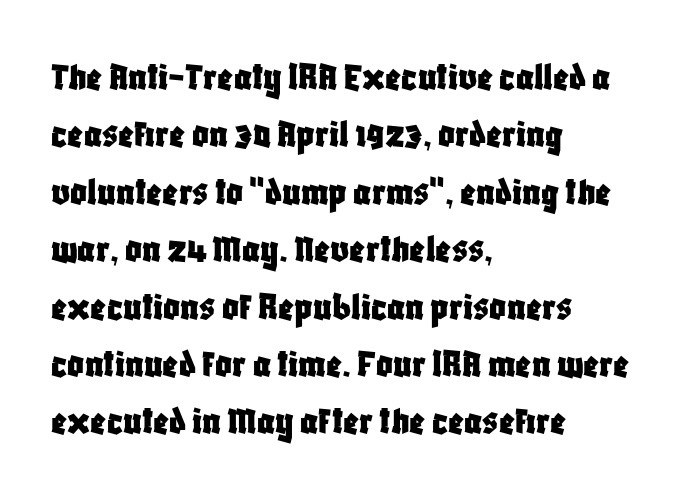
The image shows 41 px condensed sans-serif type, upright; set left-aligned, normal line spacing (1.4x), normal letter spacing, not underlined; low stroke contrast and a large x-height.
